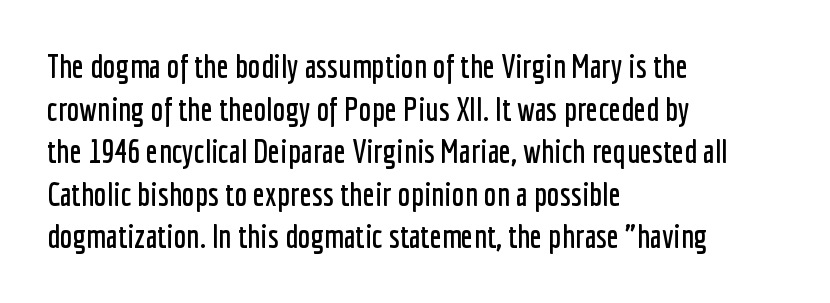
The image shows 32 px condensed sans-serif type, upright; set left-aligned, normal line spacing (1.33x), normal letter spacing, not underlined; low stroke contrast and a medium x-height.
